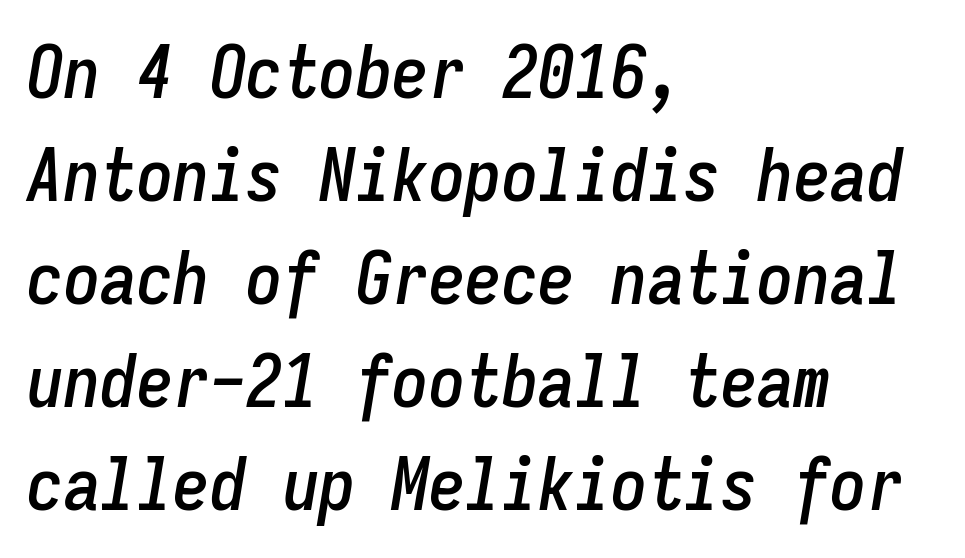
The image shows 73 px condensed type, italic (leaning right), monospaced; set left-aligned, normal line spacing (1.41x), normal letter spacing, not underlined; low stroke contrast and a medium x-height.
